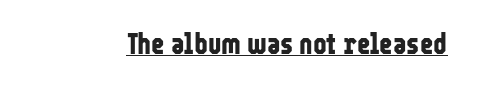
Grotesque or geometric, the face here clearly has no serifs. Plenty of ink on the page — the face is bold. Characters follow at the spacing the type designer built in. Vertical strokes here are truly vertical. Proportional: the letters do not fall into vertical columns. The face used here appears with an underline applied.
